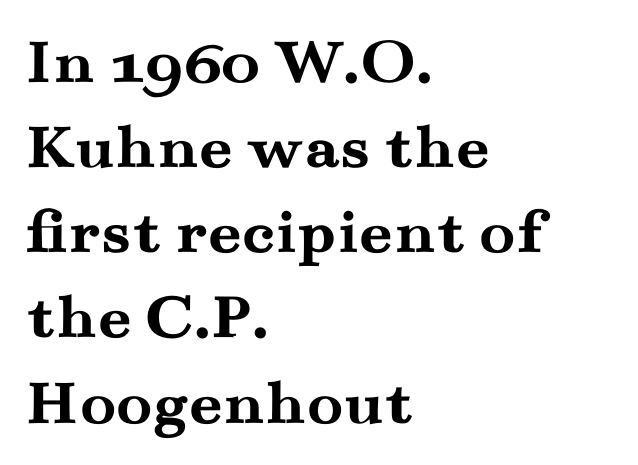
The image shows 66 px semibold, wide serif type, upright; set left-aligned, normal line spacing (1.29x), normal letter spacing, not underlined; medium stroke contrast and a small x-height.
